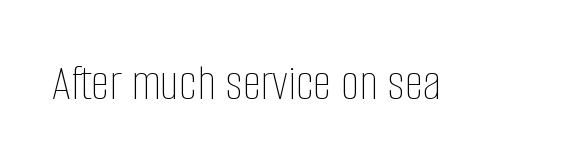
The image shows 52 px thin, condensed type, upright; set normal letter spacing, not underlined; low stroke contrast and a large x-height.
